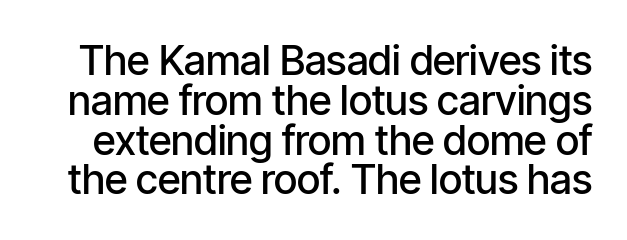
The image shows 41 px semibold, condensed sans-serif type, upright; set tight line spacing (0.97x), normal letter spacing, not underlined; low stroke contrast and a medium x-height.
